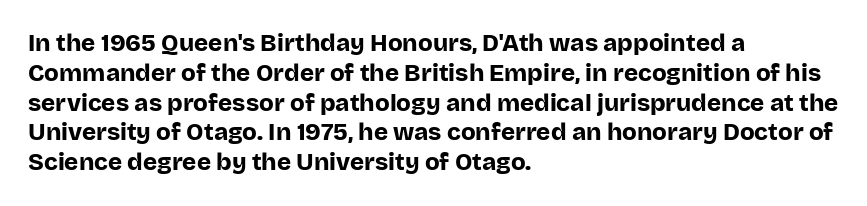
{"italic": "no", "bold": "yes", "underline": "no", "align": "left", "line_spacing_ratio": 1.24, "letter_spacing": "normal", "letter_spacing_em": 0.0, "glyph_px": 24}
